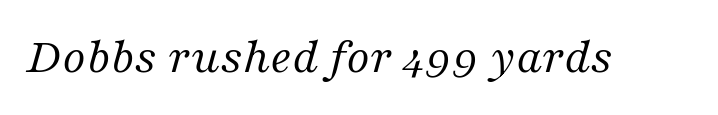
These lines keep a tight, regular rhythm from letter to letter. Rendered with sloped, italic letterforms. Varying glyph widths throughout — classic text-font behaviour. This rendering employs a face with finishing strokes, i.e., a serif. This rendering features lettering with no underline. Stems and bowls with no extra thickness — not bold.
